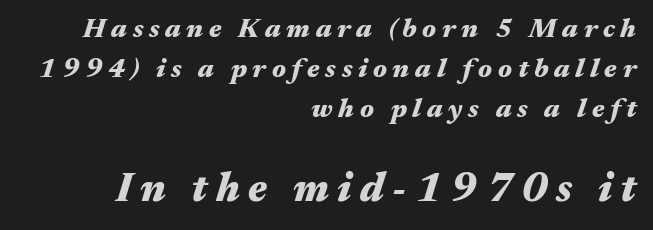
The lines sit at an ordinary, default distance from one another. The letters in the lower block stand taller than those in the block above. There's an unmistakable incline to the writing here. On the weight axis this lands at bold, roughly 700.
